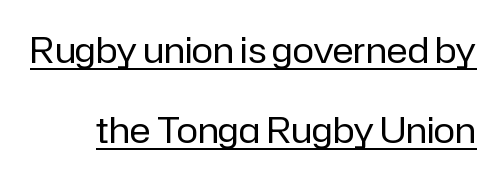
{"serif": "no", "italic": "no", "bold": "no", "weight": "regular", "width": "normal", "stroke_contrast": "low", "x_height": "medium", "monospaced": "no", "underline": "yes", "line_spacing": "loose", "line_spacing_ratio": 2.21, "letter_spacing": "normal", "letter_spacing_em": 0.0, "glyph_px": 36}
